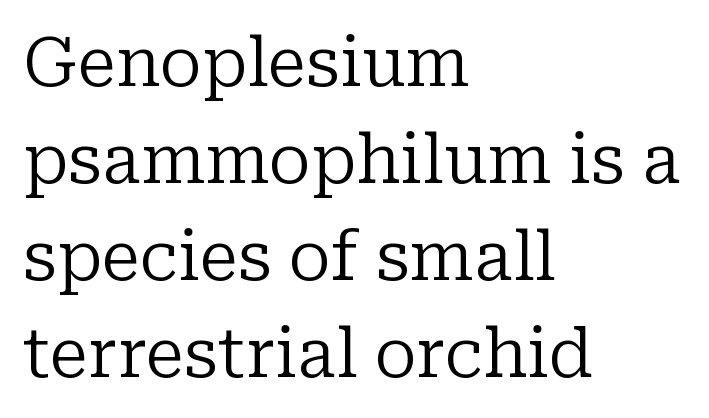
{"serif": "yes", "italic": "no", "bold": "no", "weight": "regular", "width": "normal", "stroke_contrast": "low", "x_height": "medium", "monospaced": "no", "underline": "no", "align": "left", "line_spacing": "normal", "line_spacing_ratio": 1.45, "letter_spacing": "normal", "letter_spacing_em": 0.0, "glyph_px": 67}
